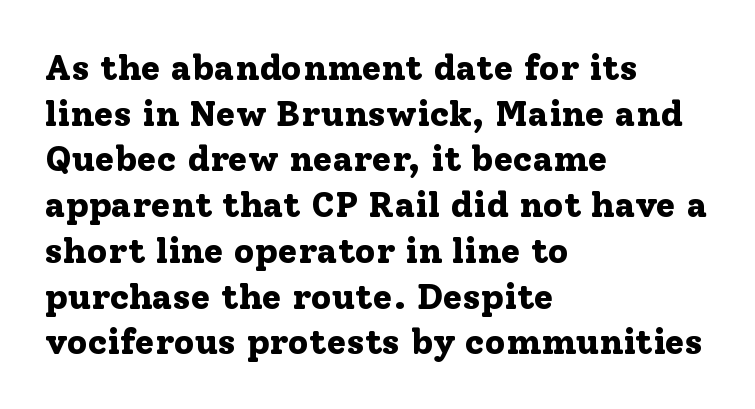
Q: Is the text bold? A: Yes.
Q: Is the text italic (slanted)? A: No, it is upright.
Q: Is the typeface a serif or a sans-serif typeface? A: Serif.
Q: Is the text underlined? A: No.
Q: How is the paragraph aligned? A: Left-aligned.
Q: Is the spacing between letters normal or unusually wide? A: Normal.
Q: Is the spacing between lines tight, normal or loose? A: Normal.
Q: Width (condensed, normal, or wide)? A: Normal.
Q: Stroke contrast? A: Low.
Q: x-height? A: Medium.
Q: Monospaced? A: No.
